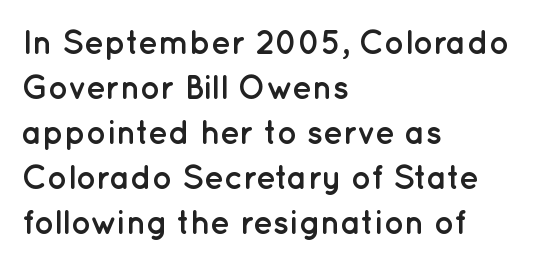
{"serif": "no", "italic": "no", "bold": "yes", "weight": "semibold", "width": "normal", "stroke_contrast": "low", "x_height": "medium", "monospaced": "no", "underline": "no", "align": "left", "line_spacing": "normal", "line_spacing_ratio": 1.36, "letter_spacing": "normal", "letter_spacing_em": 0.0, "glyph_px": 33}
